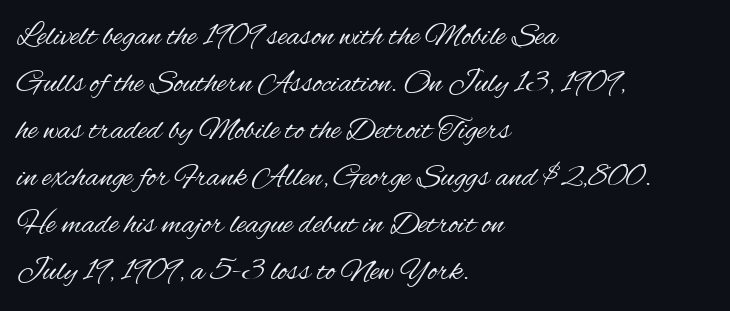
{"serif": "no", "bold": "no", "weight": "regular", "width": "condensed", "stroke_contrast": "medium", "x_height": "small", "monospaced": "no", "underline": "no", "align": "left", "line_spacing": "normal", "line_spacing_ratio": 1.47, "letter_spacing": "normal", "letter_spacing_em": 0.0, "glyph_px": 32}
